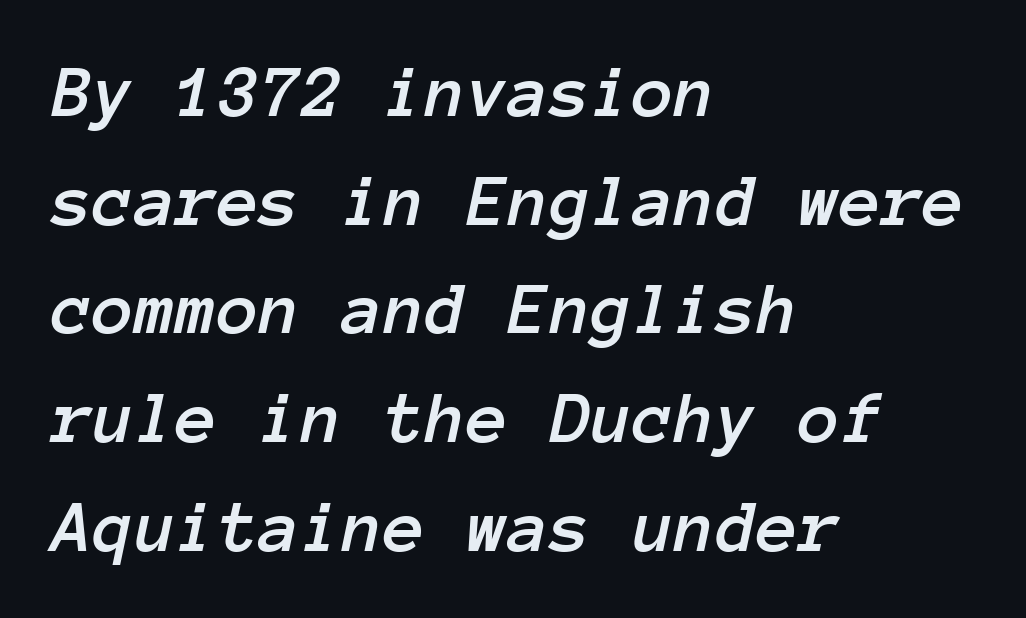
Q: Is the text italic (slanted)? A: Yes, it leans right by about 12 degrees.
Q: Is the text underlined? A: No.
Q: How is the paragraph aligned? A: Left-aligned.
Q: Is the spacing between letters normal or unusually wide? A: Normal.
Q: Is the spacing between lines tight, normal or loose? A: Normal.
Q: Width (condensed, normal, or wide)? A: Normal.
Q: Stroke contrast? A: Low.
Q: x-height? A: Medium.
Q: Monospaced? A: Yes.
